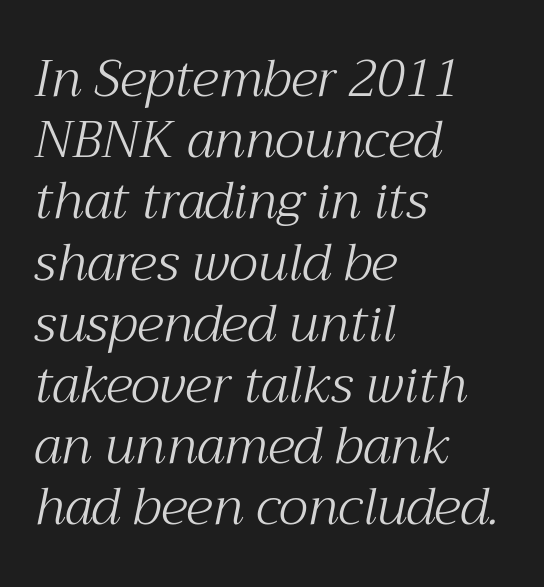
{"serif": "yes", "italic": "yes", "lean": "right", "slant_degrees": 12, "bold": "no", "weight": "light", "width": "normal", "stroke_contrast": "medium", "x_height": "medium", "monospaced": "no", "underline": "no", "align": "left", "line_spacing_ratio": 1.2, "letter_spacing": "normal", "letter_spacing_em": 0.0, "glyph_px": 51}
